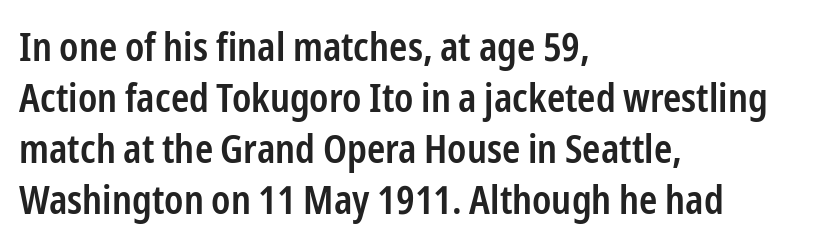
The image shows 39 px semibold, condensed sans-serif type, upright; set left-aligned, normal line spacing (1.31x), normal letter spacing, not underlined; low stroke contrast and a medium x-height.
